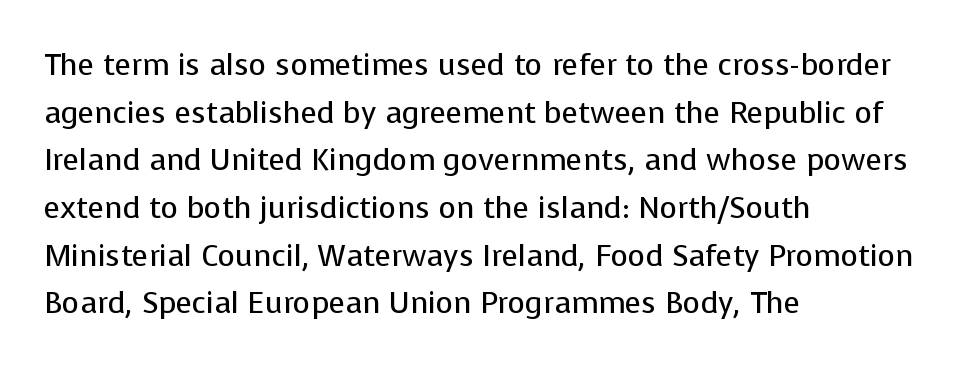
The setting favours the left margin, as ordinary paragraphs usually do. Proportional: the letters do not fall into vertical columns. Italic? Not at all — the glyphs are vertical. You could call the tracking neutral — neither tight nor loose. Weight: regular or lighter. Plain, unruled lines of type.
